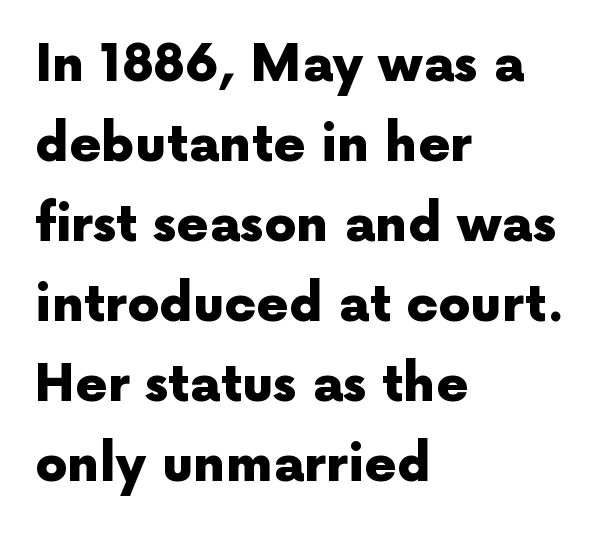
Is this a fixed-width face? No — the glyphs have proportional, varying widths. A typesetter would call this leading conventional body-copy spacing. To sum up the face: it is a sans, with no serifs. Lines of text with bare space underneath. Compared with a centered layout, this one pins lines to the left instead. The glyphs have the mass of a bold cut.
